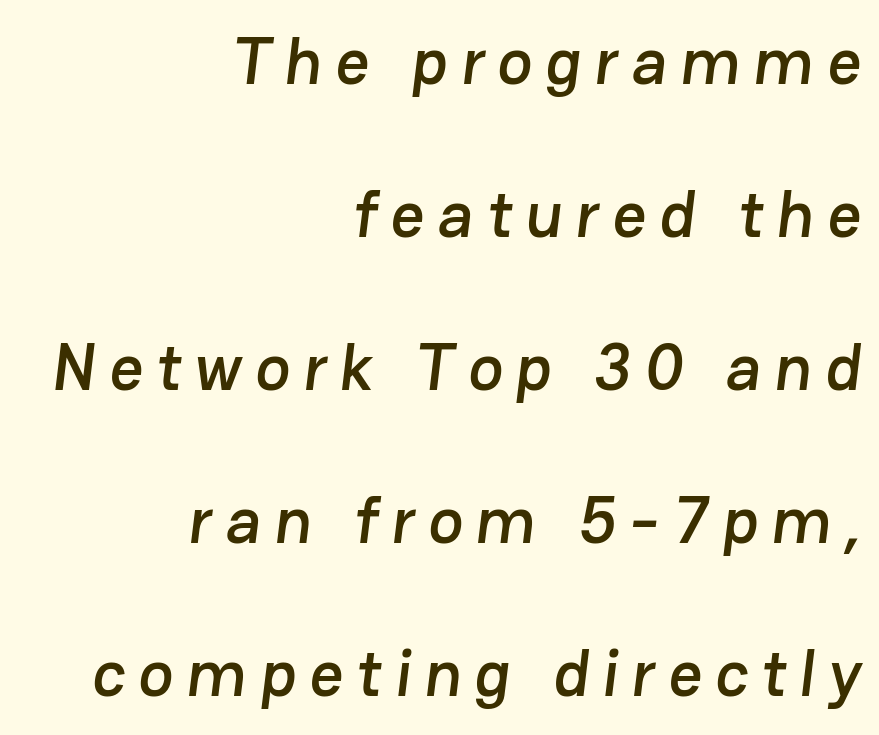
{"serif": "no", "width": "normal", "stroke_contrast": "low", "x_height": "medium", "monospaced": "no", "underline": "no", "align": "right", "line_spacing": "loose", "line_spacing_ratio": 2.32, "letter_spacing": "wide", "letter_spacing_em": 0.2, "glyph_px": 66}
